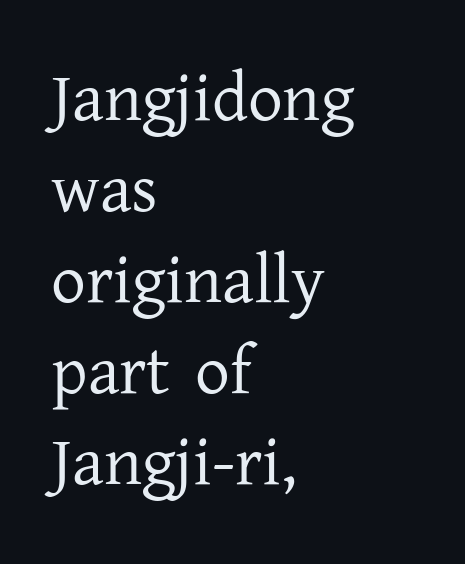
{"serif": "yes", "italic": "no", "bold": "no", "weight": "regular", "width": "normal", "stroke_contrast": "low", "x_height": "medium", "monospaced": "no", "underline": "no", "align": "left", "line_spacing": "normal", "line_spacing_ratio": 1.32, "letter_spacing": "normal", "letter_spacing_em": 0.0, "glyph_px": 69}
